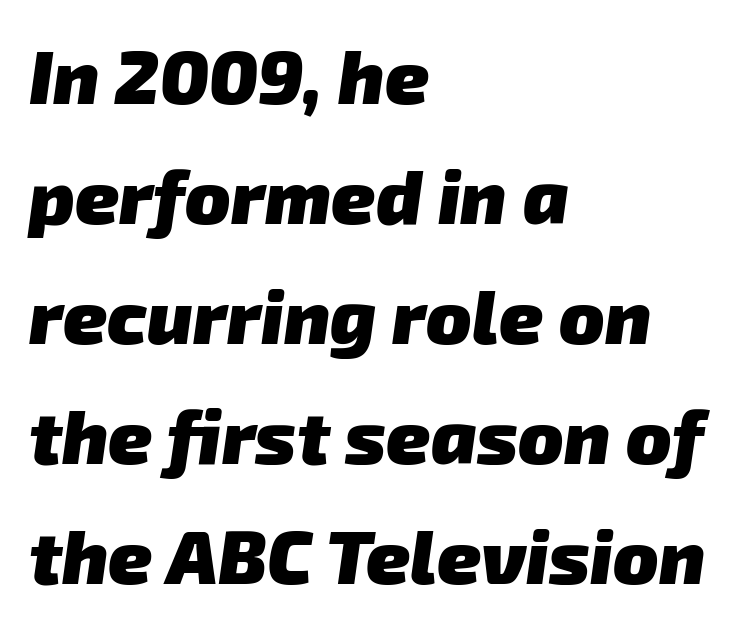
{"serif": "no", "bold": "yes", "weight": "heavy", "width": "normal", "stroke_contrast": "low", "x_height": "medium", "monospaced": "no", "underline": "no", "align": "left", "line_spacing": "normal", "line_spacing_ratio": 1.6, "letter_spacing": "normal", "letter_spacing_em": 0.0, "glyph_px": 75}
